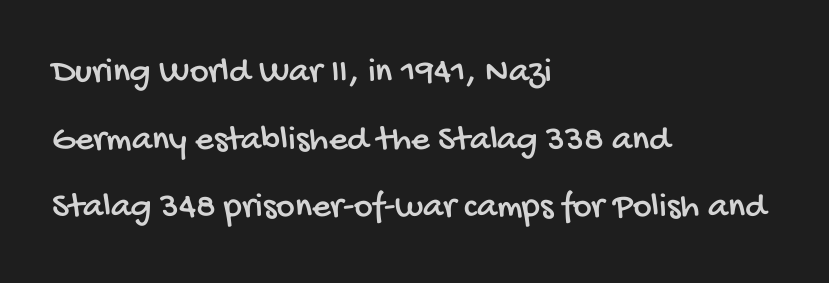
The rendering uses natural spacing where letterforms have individual widths. Line beginnings align vertically; line endings do not. Does extra space separate the letters? No, they use regular spacing. Underline: absent.
